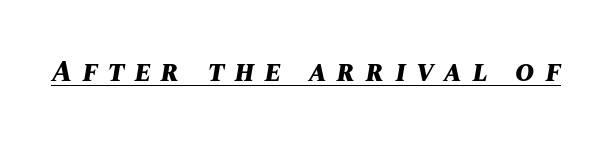
The image shows 29 px bold type, italic (leaning right); set unusually wide letter spacing (+0.36 em), underlined; medium stroke contrast and a large x-height.
